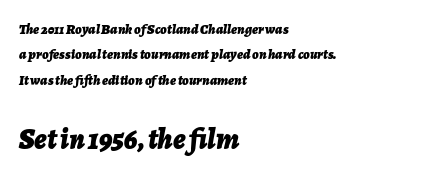
Q: Is the text bold? A: Yes.
Q: Is the text italic (slanted)? A: Yes, it leans right by about 7 degrees.
Q: Is the text underlined? A: No.
Q: How is the paragraph aligned? A: Left-aligned.
Q: Is the spacing between letters normal or unusually wide? A: Normal.
Q: Which block of text is set in a larger size, the first (top) or the second (bottom)? A: The second (bottom) one.
Q: Width (condensed, normal, or wide)? A: Normal.
Q: Stroke contrast? A: Low.
Q: x-height? A: Medium.
Q: Monospaced? A: No.
